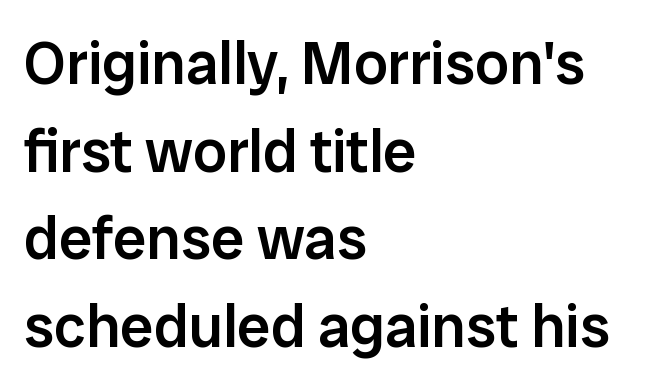
Q: Is the text bold? A: Semi-bold.
Q: Is the text italic (slanted)? A: No, it is upright.
Q: Is the typeface a serif or a sans-serif typeface? A: Sans-serif.
Q: Is the text underlined? A: No.
Q: How is the paragraph aligned? A: Left-aligned.
Q: Is the spacing between letters normal or unusually wide? A: Normal.
Q: Is the spacing between lines tight, normal or loose? A: Normal.
Q: Width (condensed, normal, or wide)? A: Normal.
Q: Stroke contrast? A: Low.
Q: x-height? A: Medium.
Q: Monospaced? A: No.
